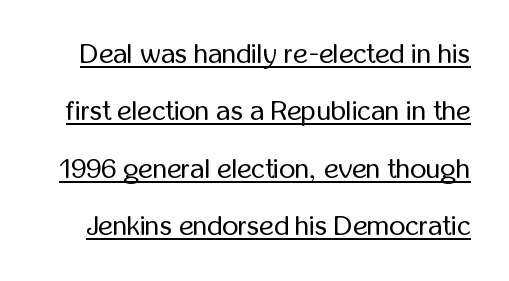
The image shows 28 px regular-weight, condensed sans-serif type, upright; set loose line spacing (2.05x), normal letter spacing, underlined; low stroke contrast and a medium x-height.
